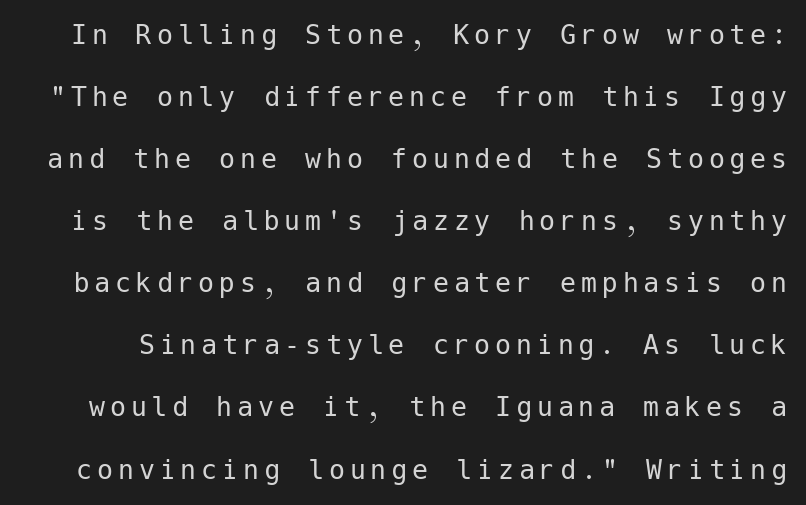
The image shows 32 px regular-weight sans-serif type, upright; set loose line spacing (1.94x), not underlined; low stroke contrast and a medium x-height.
